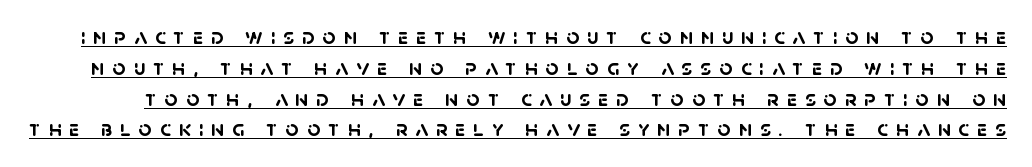
The image shows 23 px bold type; set normal line spacing (1.34x), unusually wide letter spacing (+0.34 em), underlined.
